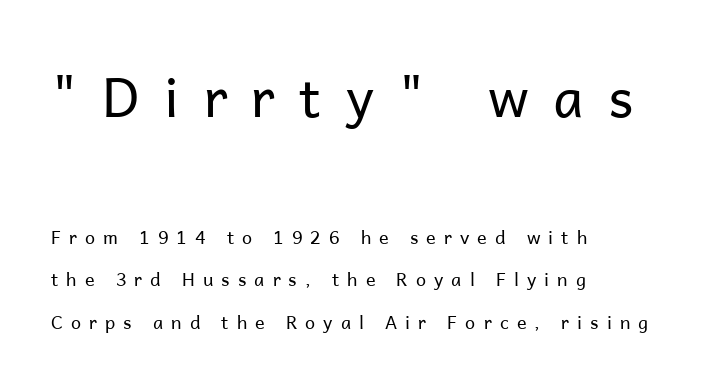
The image shows 54 px regular-weight sans-serif type, upright; set left-aligned, loose line spacing (2.36x), unusually wide letter spacing (+0.45 em), not underlined; the first (top) block is 3.0x larger; low stroke contrast and a medium x-height.
